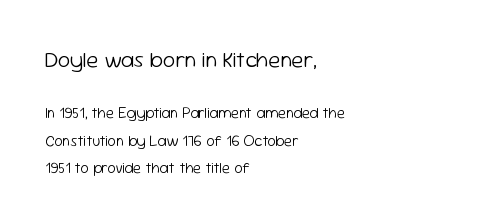
The image shows 22 px text type, upright; set left-aligned, line spacing 1.84x, normal letter spacing, not underlined; the first (top) block is 1.47x larger.
